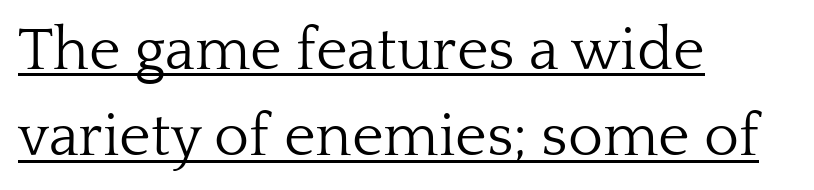
{"serif": "yes", "italic": "no", "bold": "no", "weight": "light", "width": "normal", "stroke_contrast": "low", "x_height": "medium", "monospaced": "no", "underline": "yes", "align": "left", "line_spacing": "normal", "line_spacing_ratio": 1.44, "letter_spacing": "normal", "letter_spacing_em": 0.0, "glyph_px": 60}
